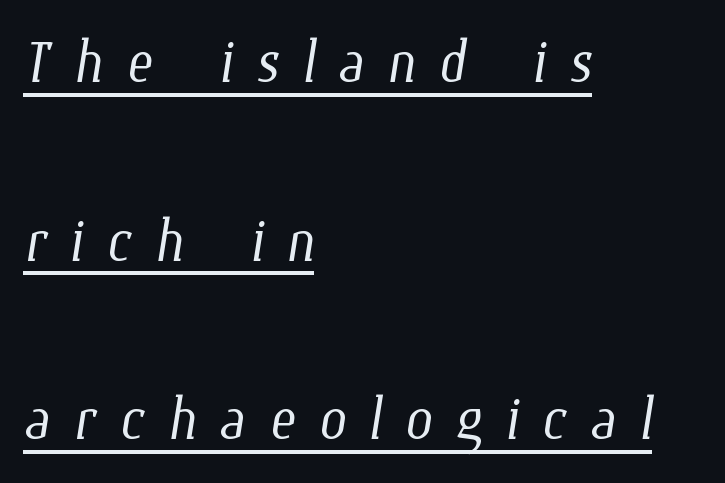
{"bold": "no", "weight": "light", "width": "condensed", "stroke_contrast": "low", "x_height": "medium", "monospaced": "no", "underline": "yes", "align": "left", "line_spacing": "loose", "line_spacing_ratio": 2.29, "letter_spacing": "wide", "letter_spacing_em": 0.29, "glyph_px": 78}
